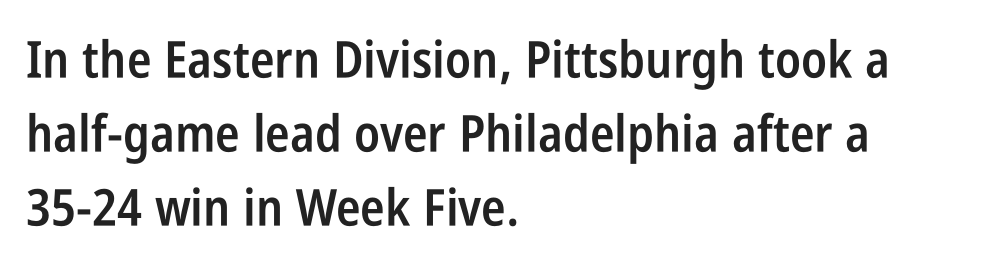
Q: Is the text bold? A: Semi-bold.
Q: Is the text italic (slanted)? A: No, it is upright.
Q: Is the typeface a serif or a sans-serif typeface? A: Sans-serif.
Q: Is the text underlined? A: No.
Q: How is the paragraph aligned? A: Left-aligned.
Q: Is the spacing between letters normal or unusually wide? A: Normal.
Q: Is the spacing between lines tight, normal or loose? A: Normal.
Q: Width (condensed, normal, or wide)? A: Condensed.
Q: Stroke contrast? A: Low.
Q: x-height? A: Large.
Q: Monospaced? A: No.
